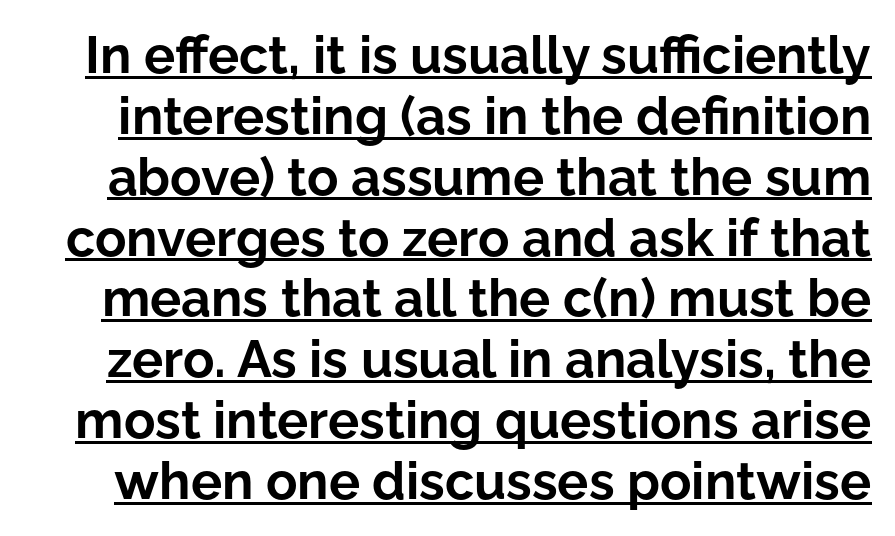
The image shows 52 px bold sans-serif type, upright; set line spacing 1.17x, normal letter spacing, underlined; low stroke contrast and a medium x-height.
